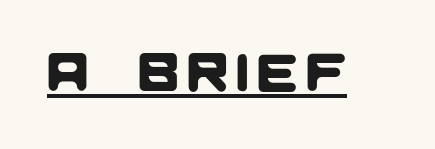
Underlining? Definitely there. The text was rendered using a sans face with plain stroke endings. Varying glyph widths throughout — classic text-font behaviour.
